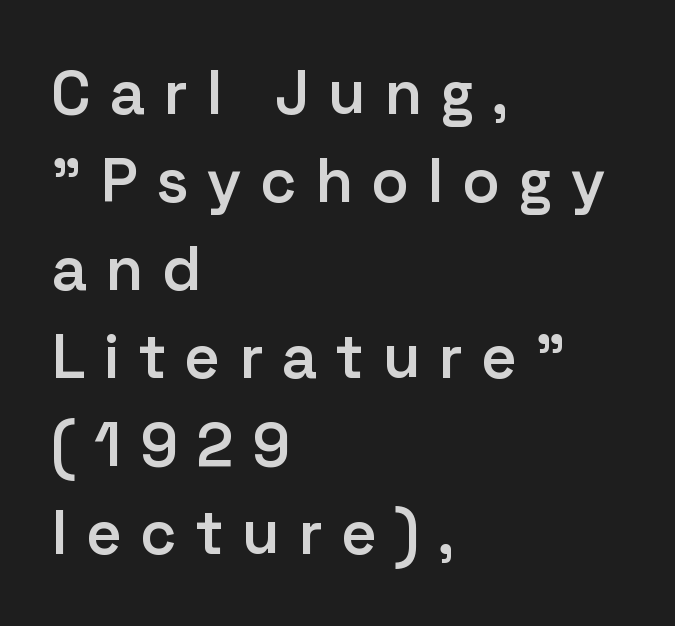
Q: Is the text bold? A: Semi-bold.
Q: Is the text italic (slanted)? A: No, it is upright.
Q: Is the typeface a serif or a sans-serif typeface? A: Sans-serif.
Q: Is the text underlined? A: No.
Q: How is the paragraph aligned? A: Left-aligned.
Q: Is the spacing between letters normal or unusually wide? A: Unusually wide.
Q: Is the spacing between lines tight, normal or loose? A: Normal.
Q: Width (condensed, normal, or wide)? A: Normal.
Q: Stroke contrast? A: Low.
Q: x-height? A: Medium.
Q: Monospaced? A: No.
